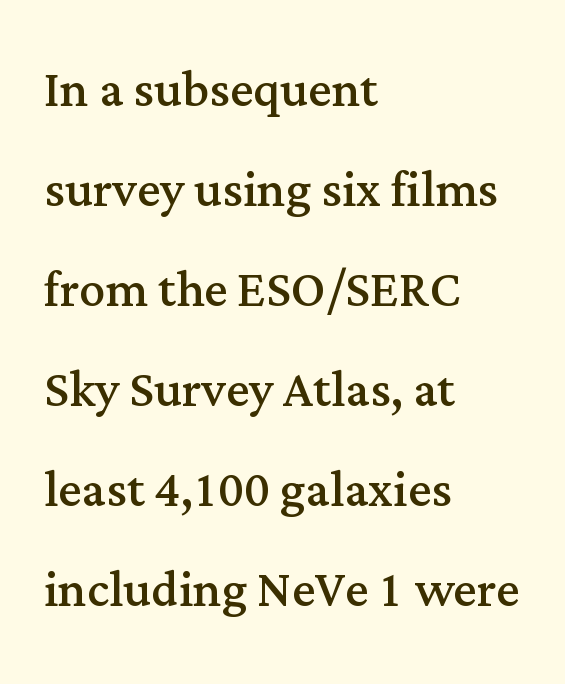
{"serif": "yes", "italic": "no", "bold": "no", "weight": "regular", "width": "normal", "stroke_contrast": "medium", "x_height": "medium", "monospaced": "no", "underline": "no", "align": "left", "line_spacing": "normal", "line_spacing_ratio": 1.54, "letter_spacing": "normal", "letter_spacing_em": 0.0, "glyph_px": 65}
